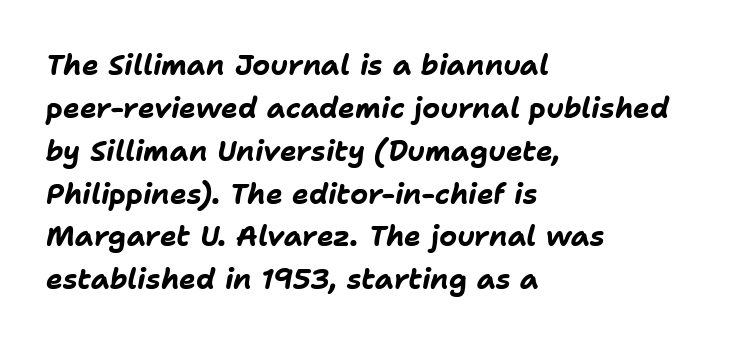
The passage shown stacks its lines at a standard gap. Bold? Absolutely — the strokes are thick and heavy. When letters slant like this, we call the style italic. The rendering anchors every line to the left-hand side.
